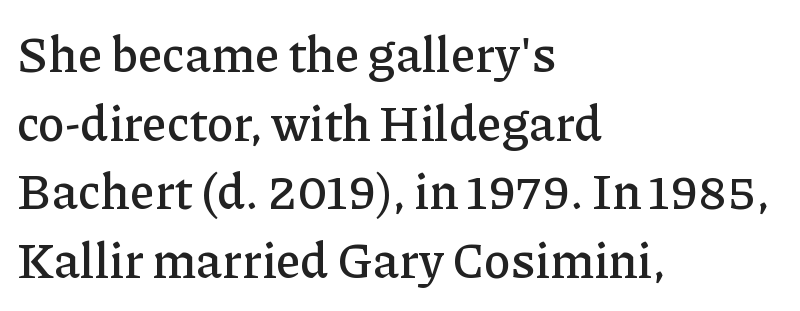
To sum up the face: it has serifs. Designer's note — italics off, roman on. Baseline-to-baseline distance is the conventional proportion of letter height. One-word summary of the alignment: left. Is this a fixed-width face? No — the glyphs have proportional, varying widths. The type is set solid horizontally, with unmodified tracking.
